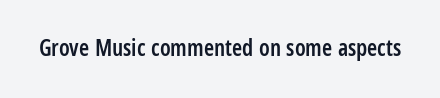
The image shows 23 px text type, upright; set normal letter spacing, not underlined.
